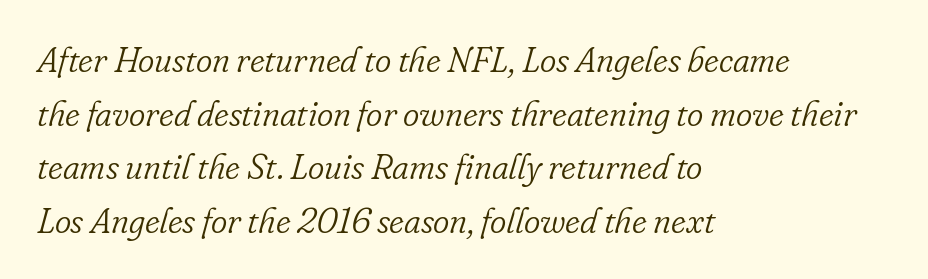
The image shows 35 px light serif type, italic (leaning right); set left-aligned, normal line spacing (1.53x), normal letter spacing, not underlined; low stroke contrast and a small x-height.
